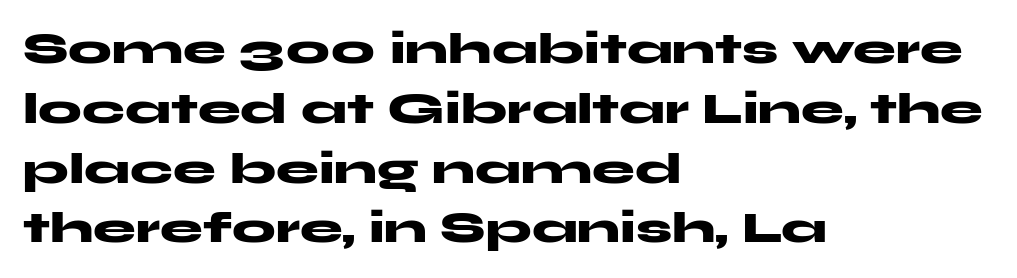
Q: Is the text bold? A: Yes.
Q: Is the text italic (slanted)? A: No, it is upright.
Q: Is the typeface a serif or a sans-serif typeface? A: Sans-serif.
Q: Is the text underlined? A: No.
Q: How is the paragraph aligned? A: Left-aligned.
Q: Is the spacing between letters normal or unusually wide? A: Normal.
Q: Is the spacing between lines tight, normal or loose? A: Normal.
Q: Width (condensed, normal, or wide)? A: Wide.
Q: Stroke contrast? A: Medium.
Q: x-height? A: Medium.
Q: Monospaced? A: No.
